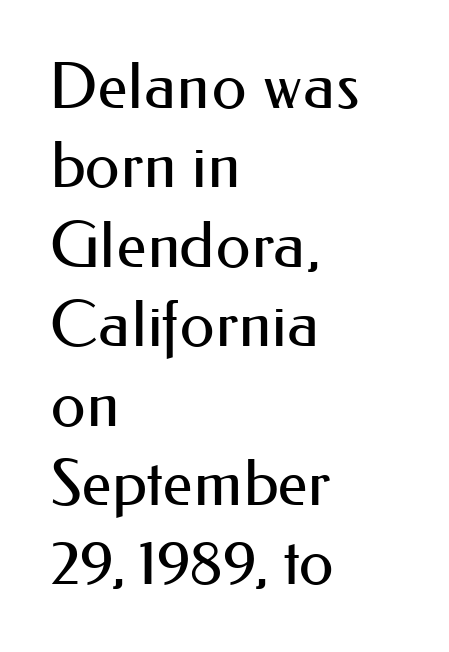
Italic: no, the glyphs are upright roman. I'd call this a sans setting — the letters go barefoot. This rendering uses left alignment, leaving the right contour irregular. Compared with typical paragraphs, the rows here are spaced about the same. Spacing verdict: proportional, widths tailored to each character.
